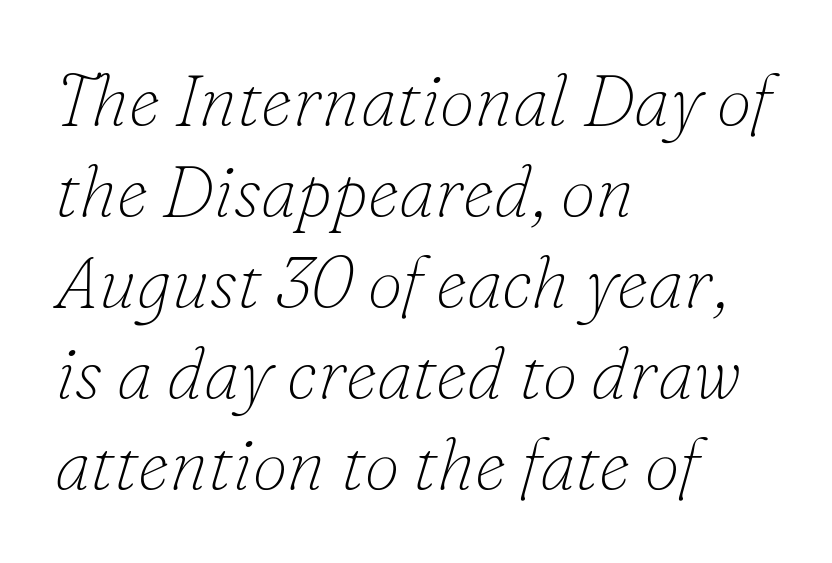
Q: Is the text bold? A: No.
Q: Is the text italic (slanted)? A: Yes, it leans right by about 16 degrees.
Q: Is the typeface a serif or a sans-serif typeface? A: Serif.
Q: Is the text underlined? A: No.
Q: How is the paragraph aligned? A: Left-aligned.
Q: Is the spacing between letters normal or unusually wide? A: Normal.
Q: Is the spacing between lines tight, normal or loose? A: Normal.
Q: Width (condensed, normal, or wide)? A: Normal.
Q: Stroke contrast? A: Low.
Q: x-height? A: Small.
Q: Monospaced? A: No.
